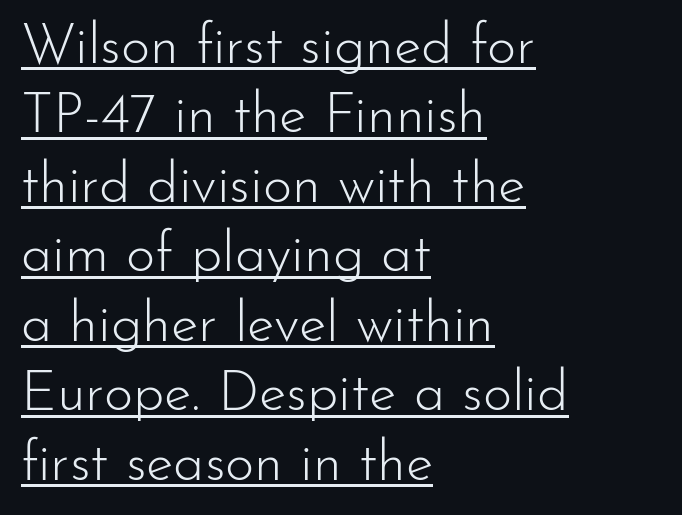
Q: Is the text bold? A: No.
Q: Is the text italic (slanted)? A: No, it is upright.
Q: Is the typeface a serif or a sans-serif typeface? A: Sans-serif.
Q: Is the text underlined? A: Yes.
Q: How is the paragraph aligned? A: Left-aligned.
Q: Is the spacing between letters normal or unusually wide? A: Normal.
Q: Width (condensed, normal, or wide)? A: Normal.
Q: Stroke contrast? A: Low.
Q: x-height? A: Small.
Q: Monospaced? A: No.
